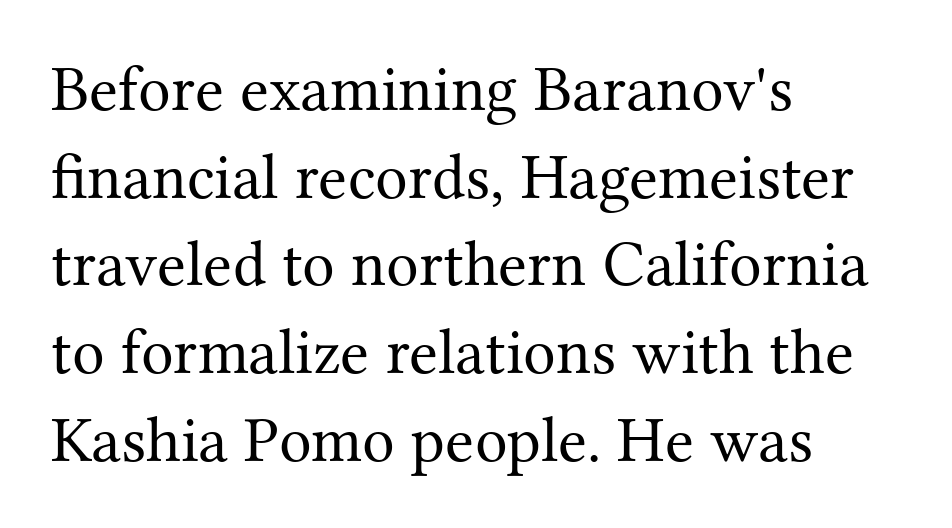
{"serif": "yes", "italic": "no", "bold": "no", "weight": "regular", "width": "normal", "stroke_contrast": "medium", "x_height": "medium", "monospaced": "no", "underline": "no", "align": "left", "line_spacing": "normal", "line_spacing_ratio": 1.35, "letter_spacing": "normal", "letter_spacing_em": 0.0, "glyph_px": 65}
